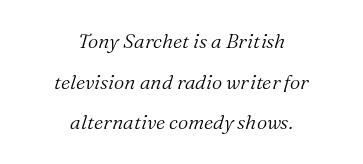
The image shows 20 px text type, italic (leaning right); set centered, loose line spacing (2.03x), normal letter spacing, not underlined.
